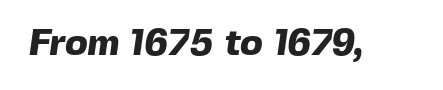
{"serif": "no", "bold": "yes", "weight": "heavy", "width": "normal", "x_height": "medium", "monospaced": "no", "underline": "no", "letter_spacing": "normal", "letter_spacing_em": 0.0, "glyph_px": 37}
